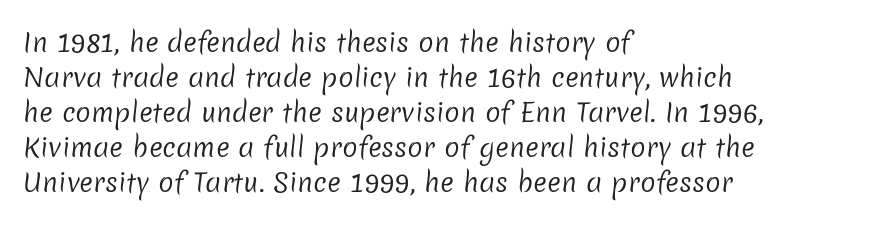
The space directly below the letters is spotless. In terms of leading, this rendering sits right in the middle. Notice how the passage keeps a crisp vertical edge on the left only. Tracking here is standard; glyphs follow each other at the usual distance.
